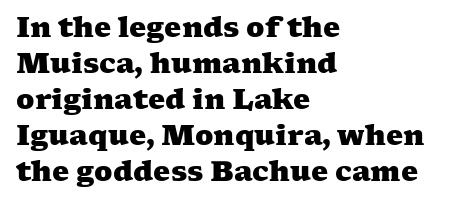
The image shows 27 px bold type; set left-aligned, normal line spacing (1.33x), normal letter spacing, not underlined.
